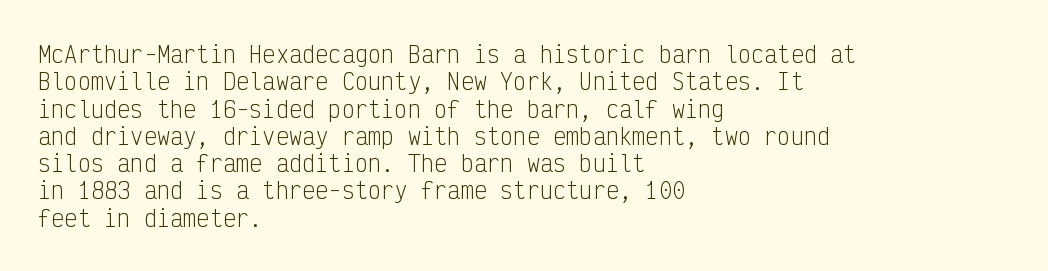
Q: Is the text bold? A: No.
Q: Is the text italic (slanted)? A: No, it is upright.
Q: Is the text underlined? A: No.
Q: How is the paragraph aligned? A: Left-aligned.
Q: Is the spacing between letters normal or unusually wide? A: Normal.
